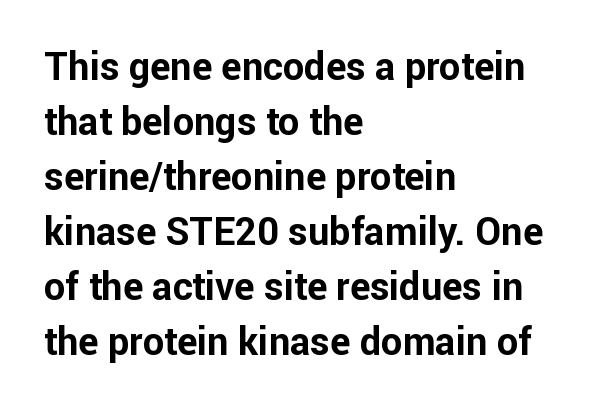
Rendered with straight, roman letterforms. Alignment: flush left. Check under the words: just untouched page. Looks like regular typesetting: each glyph gets only the width it needs. How are the letters spaced? Ordinarily, with no added tracking. The vertical gap from one line to the next is medium.
